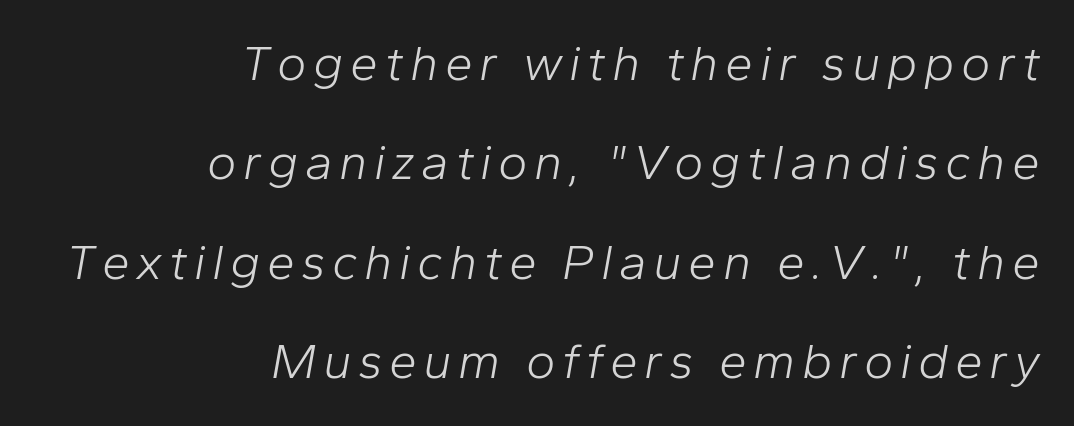
The image shows 50 px light type, italic (leaning right); set right-aligned, loose line spacing (1.99x), not underlined; low stroke contrast and a medium x-height.
